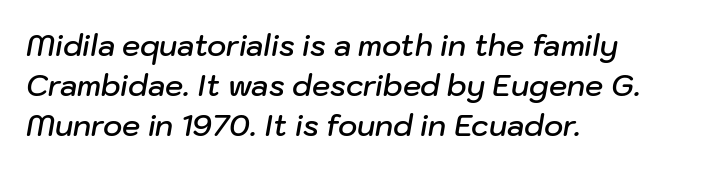
{"italic": "yes", "lean": "right", "slant_degrees": 10, "bold": "semi", "weight": "semibold", "width": "normal", "stroke_contrast": "low", "x_height": "medium", "monospaced": "no", "underline": "no", "align": "left", "line_spacing": "normal", "line_spacing_ratio": 1.38, "letter_spacing": "normal", "letter_spacing_em": 0.0, "glyph_px": 29}
